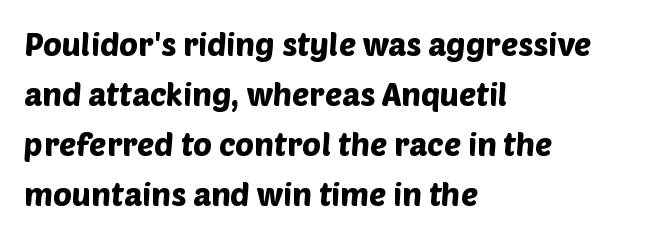
{"serif": "no", "width": "normal", "stroke_contrast": "low", "x_height": "large", "monospaced": "no", "underline": "no", "align": "left", "line_spacing": "normal", "line_spacing_ratio": 1.56, "letter_spacing": "normal", "letter_spacing_em": 0.0, "glyph_px": 32}
